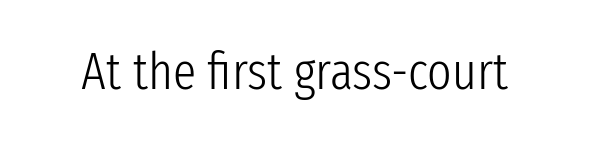
The image shows 52 px light, condensed sans-serif type, upright; set normal letter spacing, not underlined; low stroke contrast and a medium x-height.
